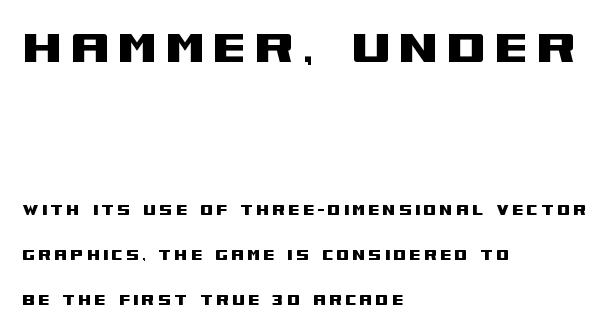
The typesetter chose a ragged-right arrangement here. The space beneath each line is pristine and unruled. Varying glyph widths throughout — classic text-font behaviour. Italic: no, the glyphs are upright roman.
